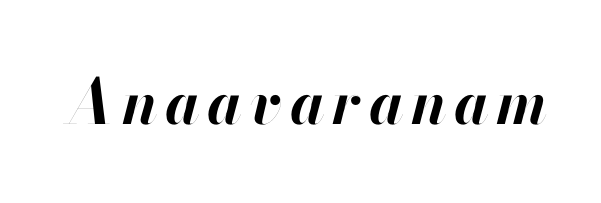
The image shows 62 px bold type, italic (leaning right); set not underlined; high stroke contrast and a small x-height.
